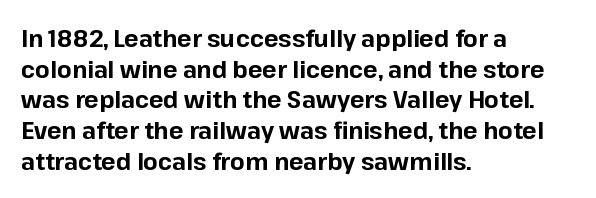
Summary of weight: heavy, a full bold. Tracking value appears to be zero — textbook default spacing. No italicization has been applied; the sample stays upright. The words here are not underlined. A normal amount of white space separates one row of letters from the next.
